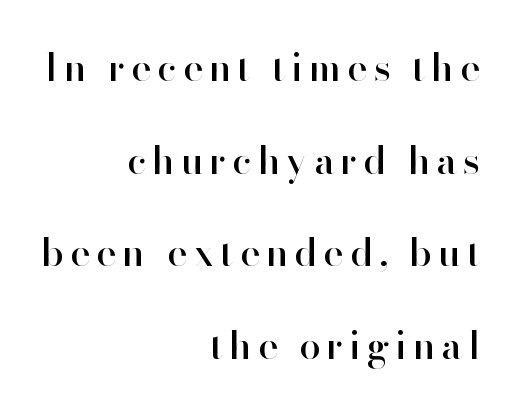
Q: Is the text italic (slanted)? A: No, it is upright.
Q: Is the typeface a serif or a sans-serif typeface? A: Sans-serif.
Q: Is the text underlined? A: No.
Q: How is the paragraph aligned? A: Right-aligned.
Q: Is the spacing between lines tight, normal or loose? A: Loose.
Q: Width (condensed, normal, or wide)? A: Normal.
Q: Stroke contrast? A: High.
Q: x-height? A: Small.
Q: Monospaced? A: No.
